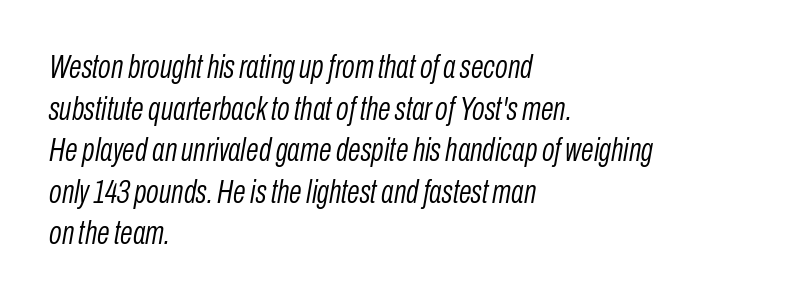
Characters follow at the spacing the type designer built in. Compared with a typical body face, this is equally light or lighter still. The lines sit at an ordinary, default distance from one another. The lines are quadded left.
